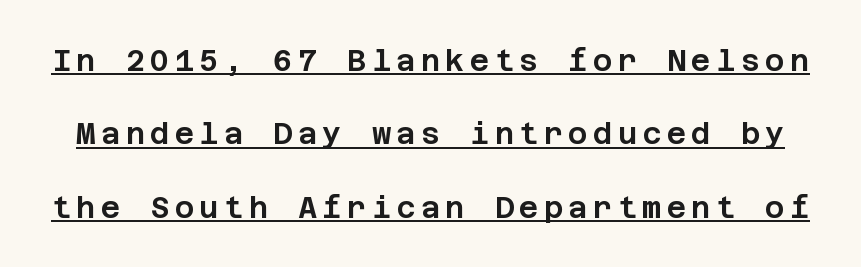
Q: Is the text italic (slanted)? A: No, it is upright.
Q: Is the typeface a serif or a sans-serif typeface? A: Sans-serif.
Q: Is the text underlined? A: Yes.
Q: Is the spacing between lines tight, normal or loose? A: Loose.
Q: Width (condensed, normal, or wide)? A: Normal.
Q: Stroke contrast? A: Low.
Q: x-height? A: Large.
